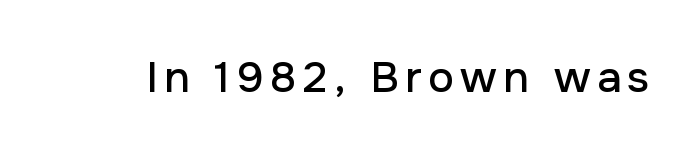
Q: Is the text italic (slanted)? A: No, it is upright.
Q: Is the typeface a serif or a sans-serif typeface? A: Sans-serif.
Q: Is the text underlined? A: No.
Q: Width (condensed, normal, or wide)? A: Normal.
Q: Stroke contrast? A: Low.
Q: x-height? A: Medium.
Q: Monospaced? A: No.
